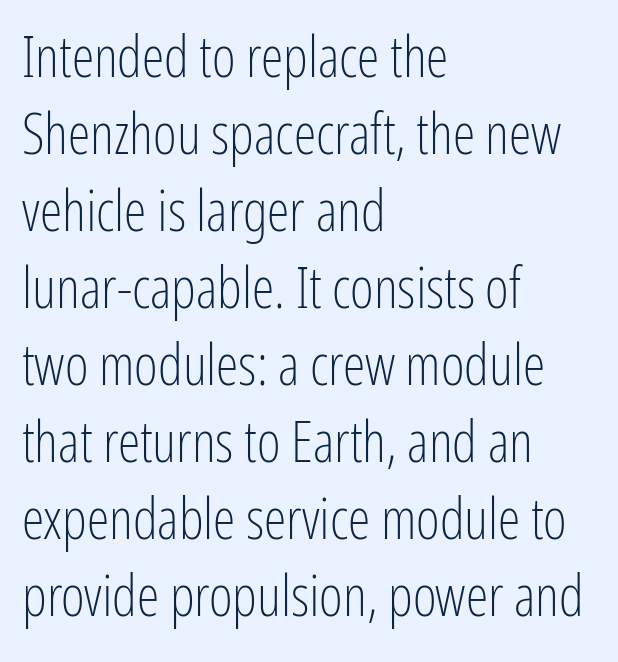
The image shows 57 px light, condensed sans-serif type, upright; set left-aligned, normal line spacing (1.35x), normal letter spacing, not underlined; low stroke contrast and a medium x-height.
